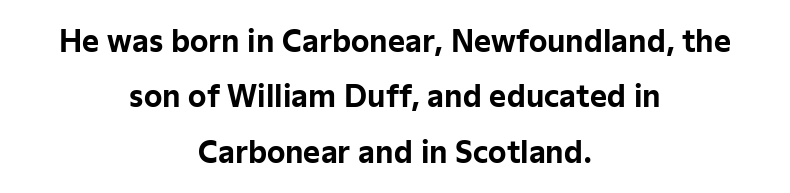
Q: Is the text bold? A: Yes.
Q: Is the text italic (slanted)? A: No, it is upright.
Q: Is the typeface a serif or a sans-serif typeface? A: Sans-serif.
Q: Is the text underlined? A: No.
Q: How is the paragraph aligned? A: Centered.
Q: Is the spacing between letters normal or unusually wide? A: Normal.
Q: Is the spacing between lines tight, normal or loose? A: Loose.
Q: Width (condensed, normal, or wide)? A: Normal.
Q: Stroke contrast? A: Low.
Q: x-height? A: Medium.
Q: Monospaced? A: No.
